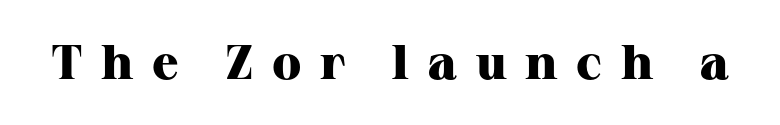
The image shows 49 px heavy serif type, upright; set unusually wide letter spacing (+0.38 em), not underlined; high stroke contrast and a medium x-height.
